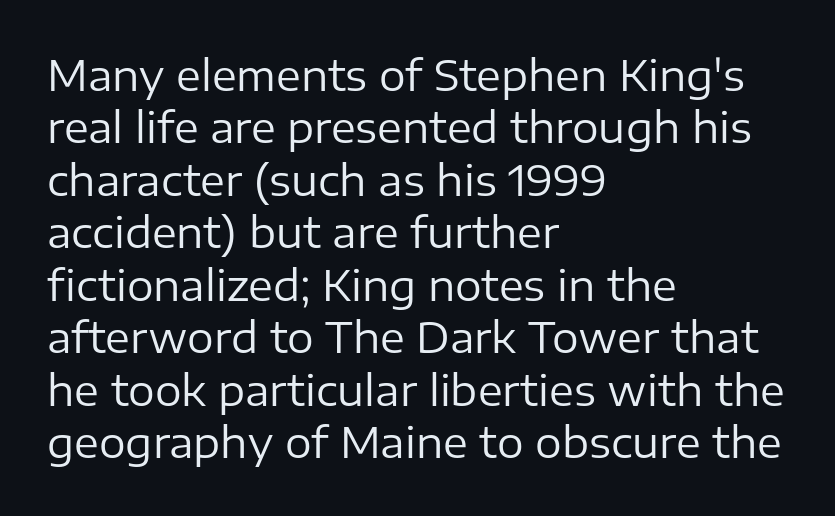
The image shows 42 px regular-weight sans-serif type, upright; set left-aligned, normal line spacing (1.25x), normal letter spacing, not underlined; low stroke contrast and a medium x-height.
